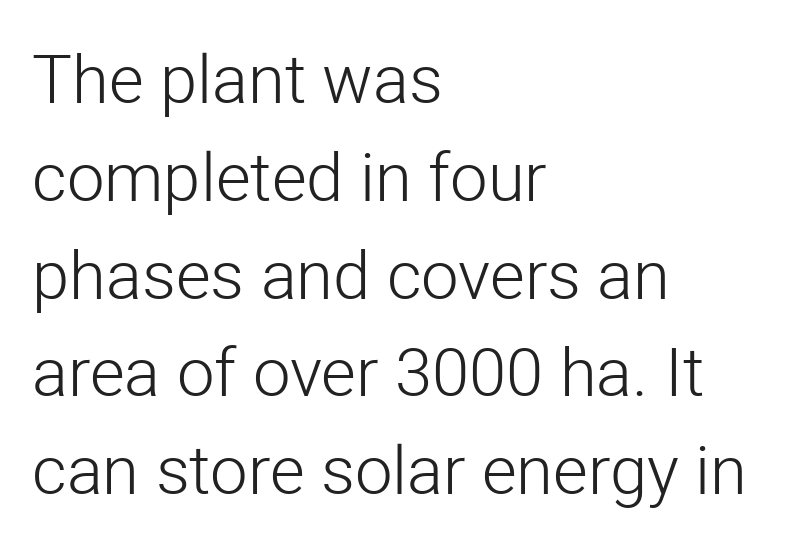
The image shows 67 px light sans-serif type, upright; set left-aligned, normal line spacing (1.46x), normal letter spacing, not underlined; low stroke contrast and a medium x-height.
